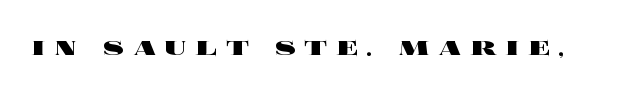
{"italic": "no", "bold": "yes", "weight": "heavy", "width": "wide", "x_height": "large", "monospaced": "no", "underline": "no", "letter_spacing": "wide", "letter_spacing_em": 0.29, "glyph_px": 30}
